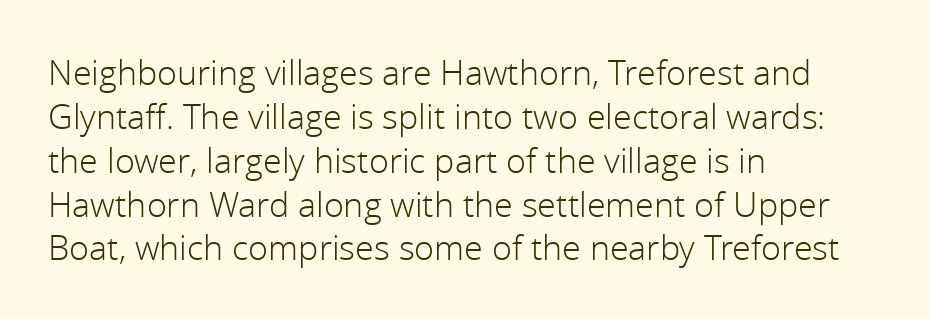
The image shows 34 px light sans-serif type, upright; set left-aligned, normal line spacing (1.29x), normal letter spacing, not underlined; a medium x-height.
